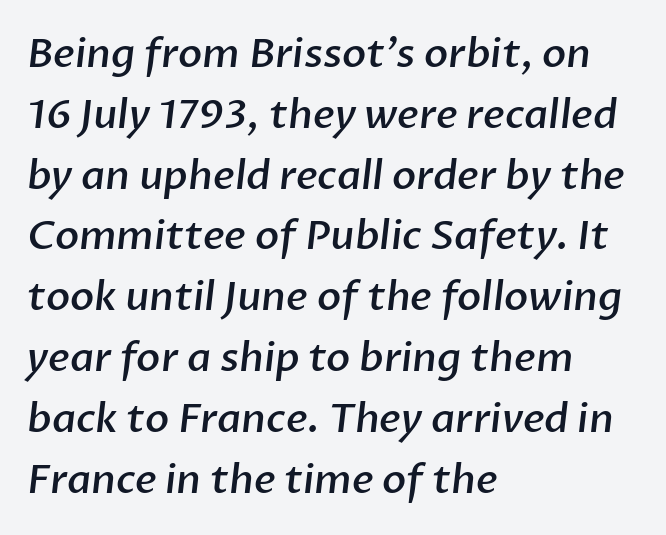
This sample uses plain, unmodified letter spacing. The letters advance in unequal steps, a hallmark of proportional type. In terms of leading, this rendering sits right in the middle. The typeface chosen for these lines omits serifs. Bare-footed words on every line. How heavy is the stroke? Medium-heavy — a semibold, shy of bold.
